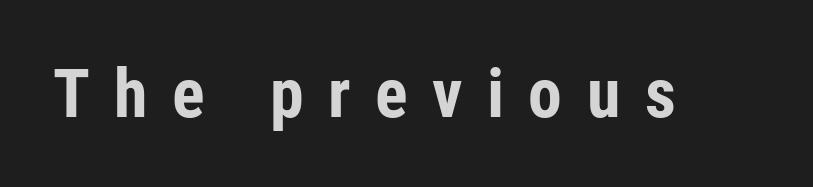
The image shows 68 px bold, condensed sans-serif type, upright; set unusually wide letter spacing (+0.36 em), not underlined; low stroke contrast and a medium x-height.
